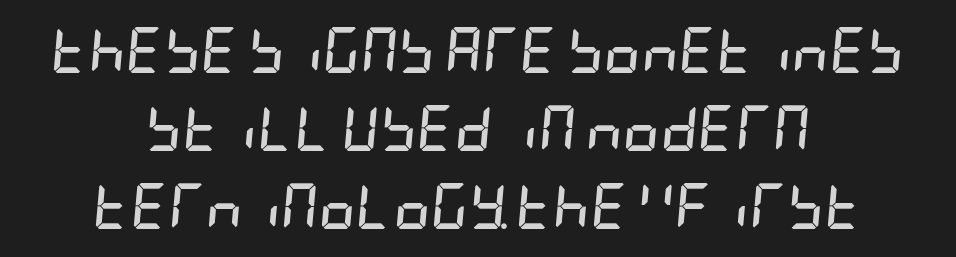
Q: Is the text bold? A: Yes.
Q: Is the text italic (slanted)? A: Yes, it leans right by about 5 degrees.
Q: Is the text underlined? A: No.
Q: How is the paragraph aligned? A: Centered.
Q: Is the spacing between letters normal or unusually wide? A: Normal.
Q: Is the spacing between lines tight, normal or loose? A: Normal.
Q: Width (condensed, normal, or wide)? A: Condensed.
Q: Stroke contrast? A: Low.
Q: x-height? A: Large.
